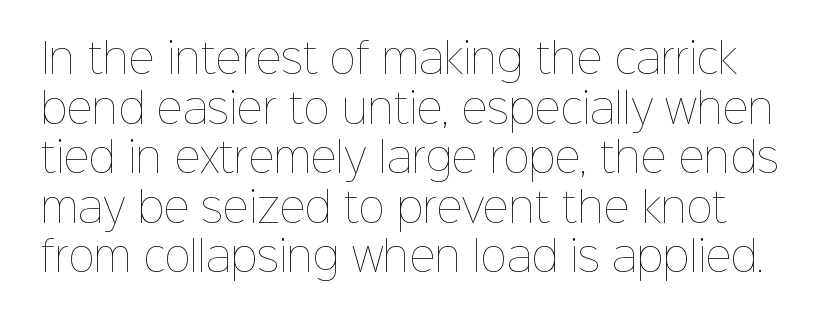
Think of a printed novel: that variable character pitch is what you see here. The zone under the glyphs is completely vacant. Posture: upright roman. The letterforms sit shoulder to shoulder at normal distance. A quiet, ordinary-to-light weight characterises the typeface.
